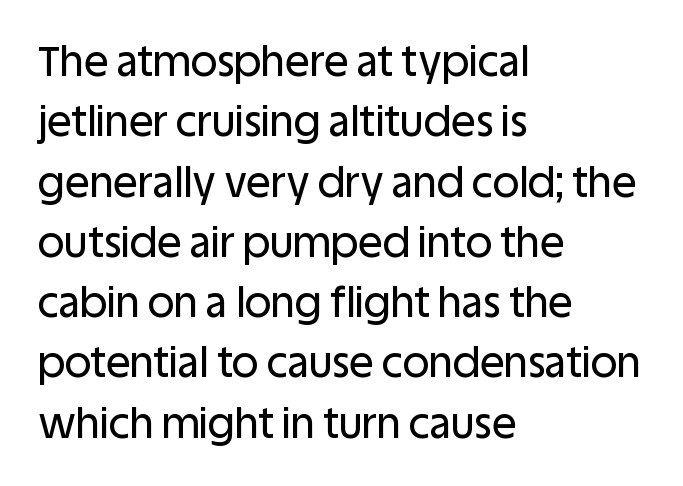
Q: Is the text italic (slanted)? A: No, it is upright.
Q: Is the typeface a serif or a sans-serif typeface? A: Sans-serif.
Q: Is the text underlined? A: No.
Q: How is the paragraph aligned? A: Left-aligned.
Q: Is the spacing between letters normal or unusually wide? A: Normal.
Q: Is the spacing between lines tight, normal or loose? A: Normal.
Q: Width (condensed, normal, or wide)? A: Normal.
Q: Stroke contrast? A: Low.
Q: x-height? A: Large.
Q: Monospaced? A: No.
